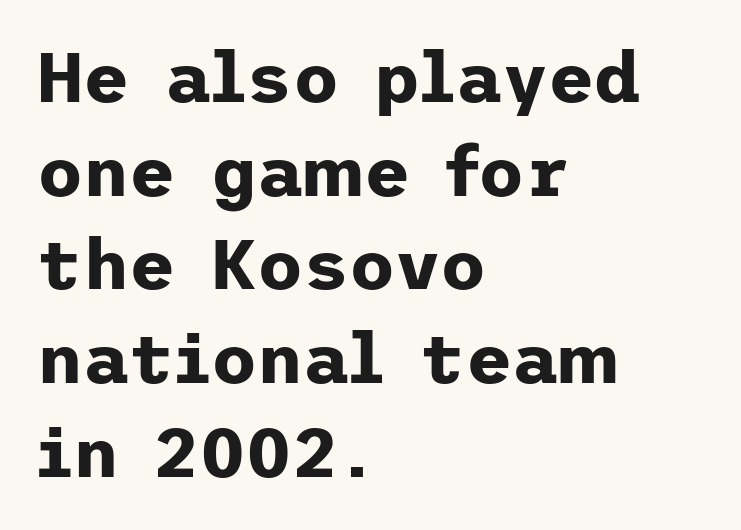
The image shows 71 px bold sans-serif type, upright; set left-aligned, normal line spacing (1.32x), normal letter spacing, not underlined; low stroke contrast and a medium x-height.
